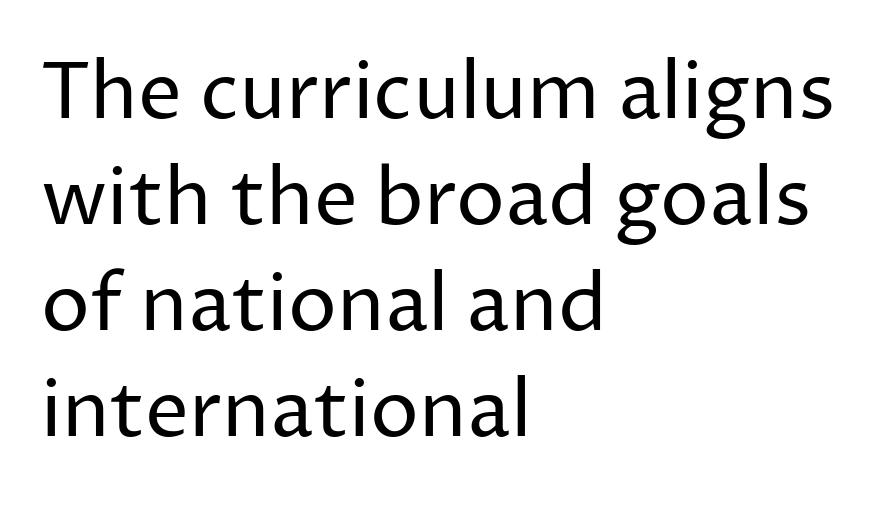
Q: Is the text bold? A: No.
Q: Is the text italic (slanted)? A: No, it is upright.
Q: Is the typeface a serif or a sans-serif typeface? A: Sans-serif.
Q: Is the text underlined? A: No.
Q: How is the paragraph aligned? A: Left-aligned.
Q: Is the spacing between letters normal or unusually wide? A: Normal.
Q: Is the spacing between lines tight, normal or loose? A: Normal.
Q: Width (condensed, normal, or wide)? A: Normal.
Q: Stroke contrast? A: Low.
Q: x-height? A: Medium.
Q: Monospaced? A: No.
